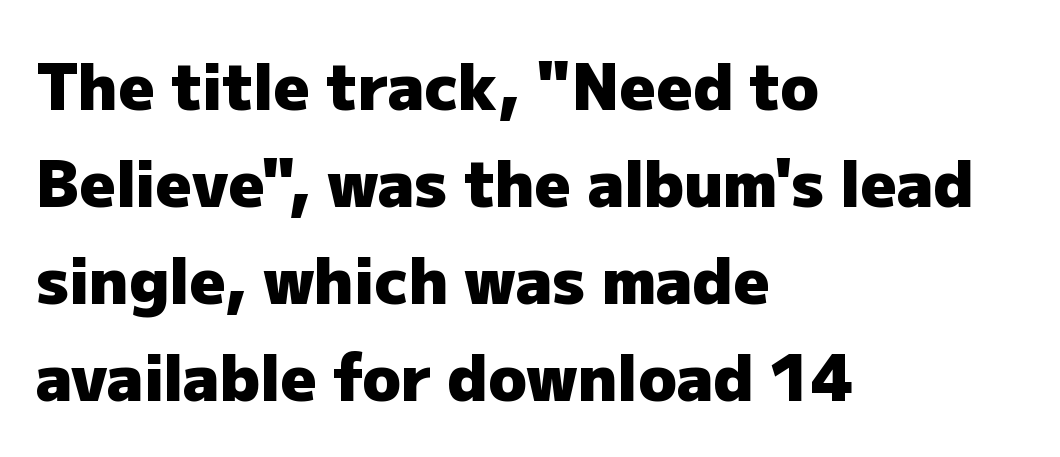
{"serif": "no", "italic": "no", "bold": "yes", "weight": "heavy", "width": "normal", "stroke_contrast": "low", "x_height": "medium", "monospaced": "no", "underline": "no", "align": "left", "line_spacing": "normal", "line_spacing_ratio": 1.54, "letter_spacing": "normal", "letter_spacing_em": 0.0, "glyph_px": 63}
